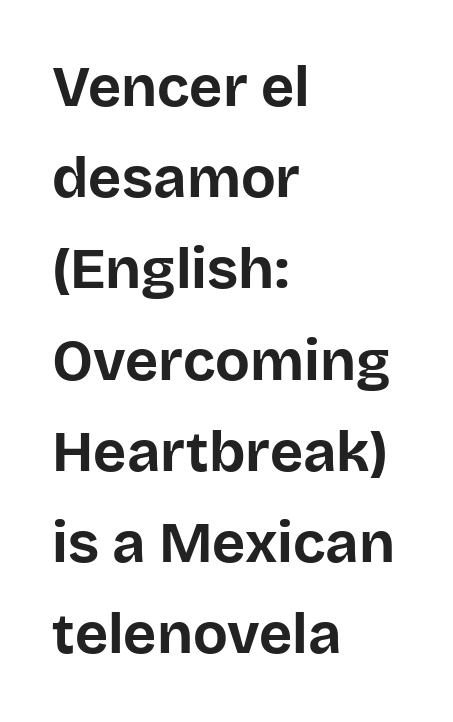
The image shows 57 px bold sans-serif type, upright; set left-aligned, normal line spacing (1.6x), normal letter spacing, not underlined; low stroke contrast and a large x-height.
